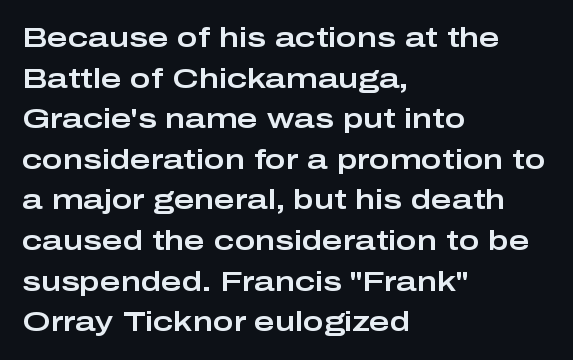
{"serif": "no", "italic": "no", "width": "wide", "stroke_contrast": "low", "x_height": "medium", "monospaced": "no", "underline": "no", "align": "left", "line_spacing": "normal", "line_spacing_ratio": 1.45, "letter_spacing": "normal", "letter_spacing_em": 0.0, "glyph_px": 28}
